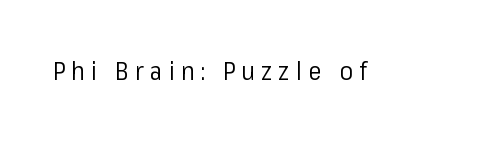
The cut favours lightness, reaching ordinary text weight at its darkest. A bare baseline throughout the passage. Tall strokes in this sample are plumb rather than angled. The tracking reads as deliberately expanded to a designer's eye.
